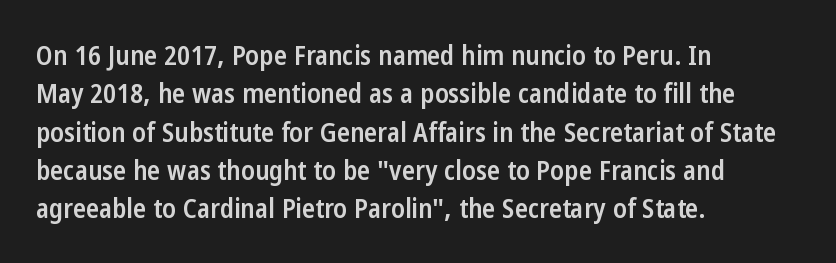
The lines in this sample share a left origin and differ only in where they stop. Does the leading feel generous? No, just average. Bare-footed words on every line. These lines were composed using upright roman letters.
